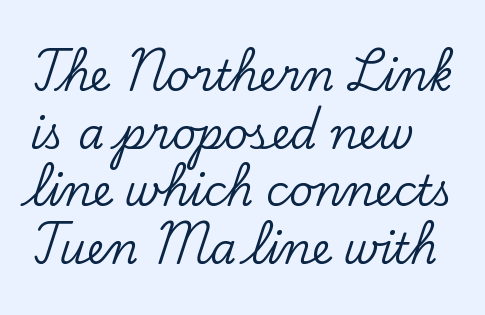
{"serif": "yes", "width": "normal", "stroke_contrast": "low", "x_height": "small", "monospaced": "no", "underline": "no", "line_spacing": "normal", "line_spacing_ratio": 1.37, "letter_spacing": "normal", "letter_spacing_em": 0.0, "glyph_px": 42}
